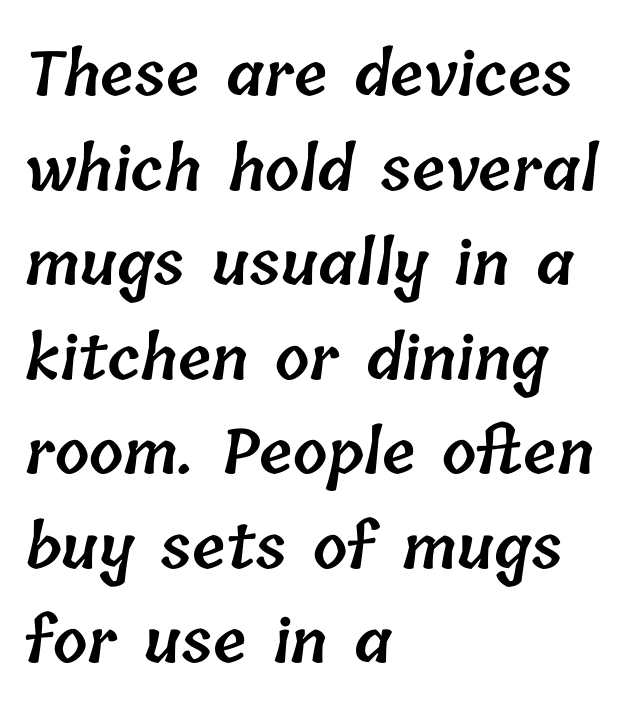
The image shows 61 px semibold type; set left-aligned, normal line spacing (1.55x), normal letter spacing, not underlined; low stroke contrast and a medium x-height.
